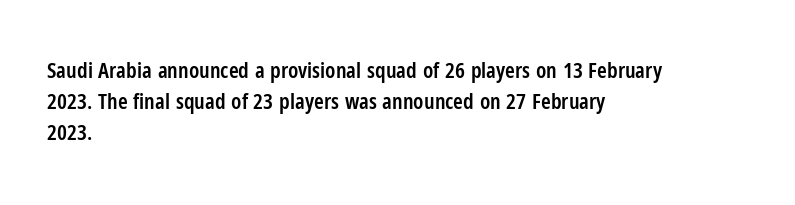
Does extra space separate the letters? No, they use regular spacing. Italic? Not at all — the glyphs are vertical. Notice how the passage keeps a crisp vertical edge on the left only. In terms of leading, this rendering sits right in the middle.
